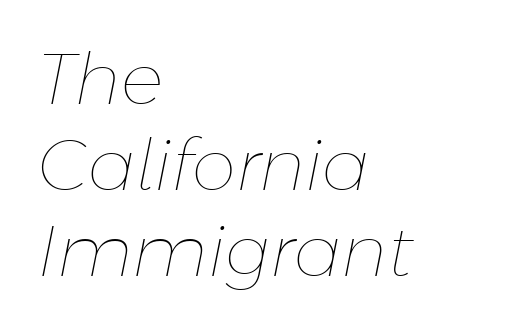
Q: Is the text bold? A: No.
Q: Is the text italic (slanted)? A: Yes, it leans right by about 11 degrees.
Q: Is the text underlined? A: No.
Q: How is the paragraph aligned? A: Left-aligned.
Q: Is the spacing between letters normal or unusually wide? A: Normal.
Q: Width (condensed, normal, or wide)? A: Normal.
Q: Stroke contrast? A: Low.
Q: x-height? A: Medium.
Q: Monospaced? A: No.
